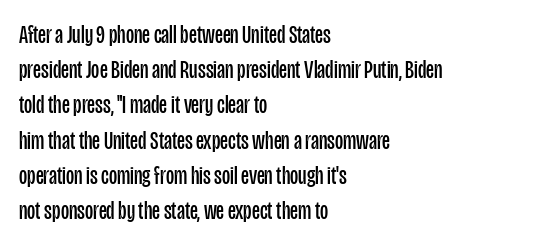
Weight: not bold — regular or lighter. Summary of vertical rhythm: regular, with standard interline spacing. Italic? Not at all — the glyphs are vertical. Words appear dense and cohesive because spacing is normal. Glance below the letters and you will spot only blank space.
